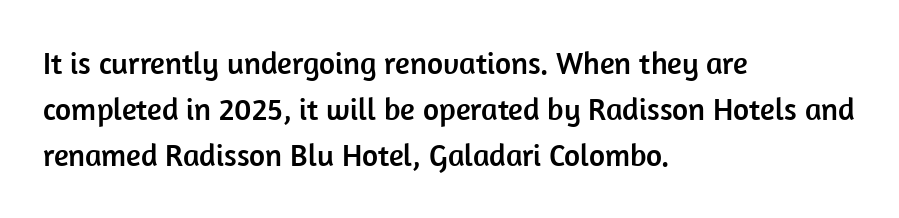
The designer went with a sans here, leaving each stem footless. Summary of vertical rhythm: regular, with standard interline spacing. There is no visible air inserted between adjacent glyphs. Here the designer chose a conventional face with non-uniform glyph widths. Where is the straight margin? On the left.
